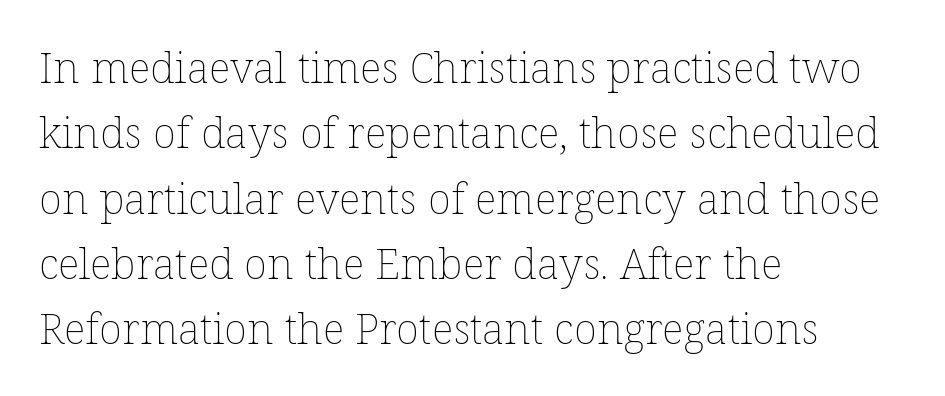
Q: Is the text bold? A: No.
Q: Is the text italic (slanted)? A: No, it is upright.
Q: Is the text underlined? A: No.
Q: How is the paragraph aligned? A: Left-aligned.
Q: Is the spacing between letters normal or unusually wide? A: Normal.
Q: Is the spacing between lines tight, normal or loose? A: Normal.
Q: Width (condensed, normal, or wide)? A: Normal.
Q: Stroke contrast? A: Low.
Q: x-height? A: Medium.
Q: Monospaced? A: No.
